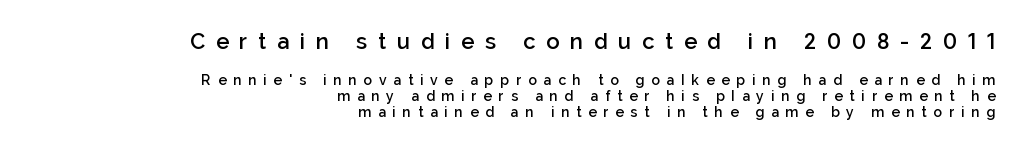
The image shows 22 px text type, upright; set right-aligned, tight line spacing (1.15x), unusually wide letter spacing (+0.49 em), not underlined; the first (top) block is 1.57x larger.
